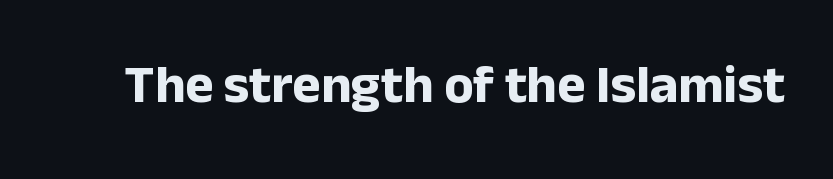
Stroke terminals: plain, sans-serif. Designer's note — italics off, roman on. Each letter keeps its own natural width here, so spacing adapts to shape. No word sits above an underline.
